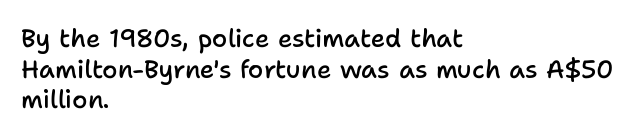
Q: Is the text bold? A: Semi-bold.
Q: Is the text italic (slanted)? A: No, it is upright.
Q: Is the text underlined? A: No.
Q: How is the paragraph aligned? A: Left-aligned.
Q: Is the spacing between letters normal or unusually wide? A: Normal.
